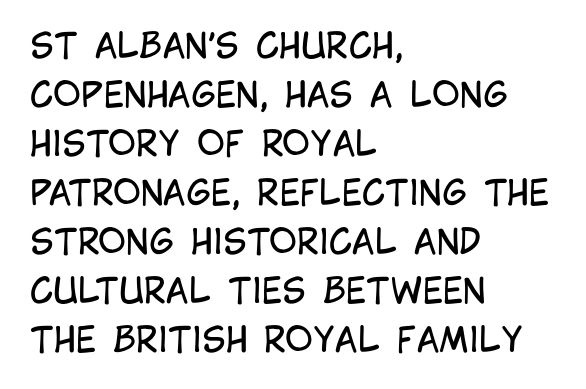
The image shows 34 px regular-weight, condensed sans-serif type, upright; set left-aligned, normal line spacing (1.44x), normal letter spacing, not underlined; low stroke contrast and a large x-height.
